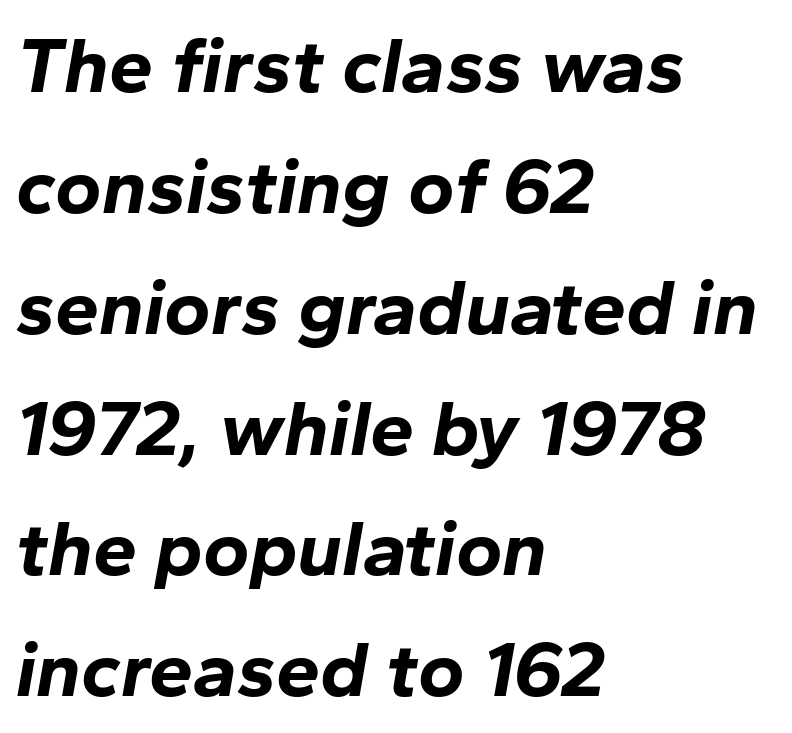
{"italic": "yes", "lean": "right", "slant_degrees": 10, "bold": "yes", "weight": "bold", "width": "normal", "stroke_contrast": "low", "x_height": "medium", "monospaced": "no", "underline": "no", "align": "left", "line_spacing": "normal", "line_spacing_ratio": 1.53, "letter_spacing": "normal", "letter_spacing_em": 0.0, "glyph_px": 79}
